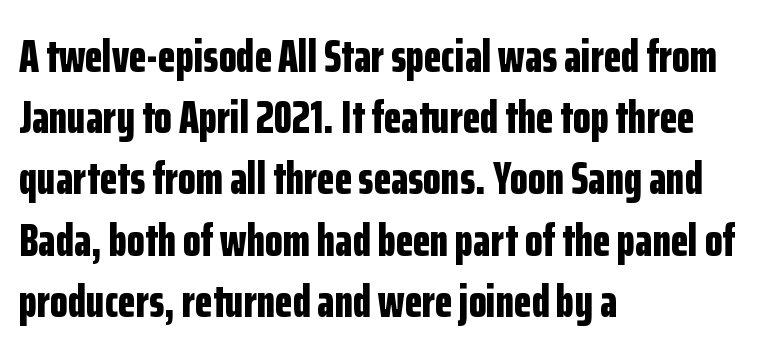
These words are printed bold, with thick strokes throughout. Vertical strokes here are truly vertical. The string is rendered with underlining switched off. Words appear dense and cohesive because spacing is normal. The line-height multiplier appears to be the usual default. You could not count columns in this text — the font is proportionally spaced.
